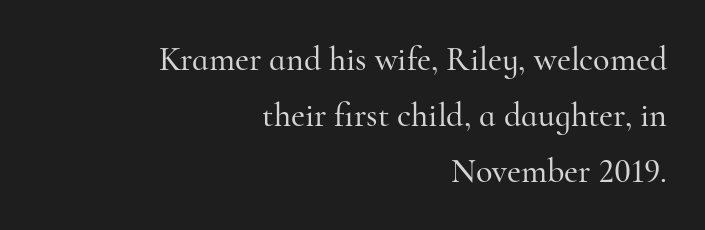
{"serif": "yes", "italic": "no", "width": "normal", "stroke_contrast": "high", "x_height": "small", "monospaced": "no", "underline": "no", "align": "right", "line_spacing": "normal", "line_spacing_ratio": 1.64, "letter_spacing": "normal", "letter_spacing_em": 0.0, "glyph_px": 34}
